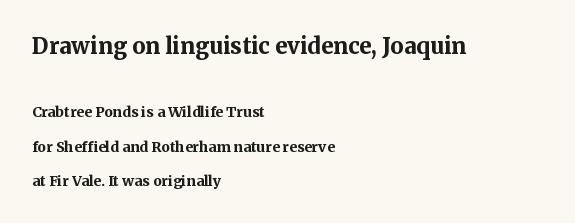
The image shows 22 px bold type, upright; set left-aligned, loose line spacing (2.45x), normal letter spacing, not underlined; the first (top) block is 1.57x larger.
